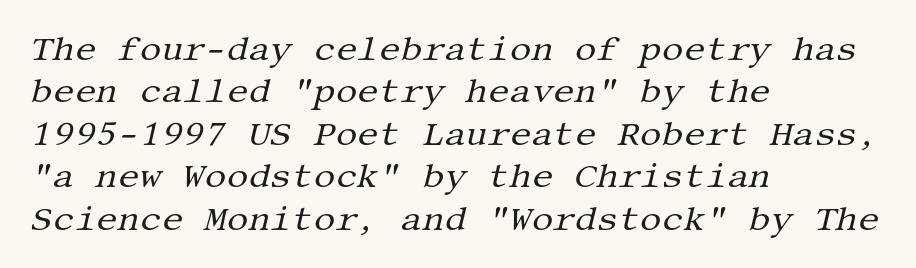
Just letters on the line, the space beneath them empty. Compared with ordinary roman type, these characters are visibly tilted. This block has exactly the height ordinary leading produces. The type is set solid horizontally, with unmodified tracking. The ragged edge is on the right, which tells us the setting is flush left.
